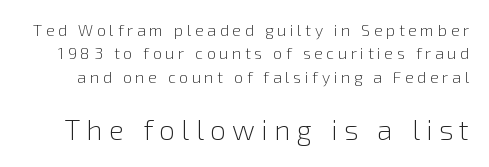
Q: Is the text bold? A: No.
Q: Is the text italic (slanted)? A: No, it is upright.
Q: Is the typeface a serif or a sans-serif typeface? A: Sans-serif.
Q: Is the text underlined? A: No.
Q: Is the spacing between letters normal or unusually wide? A: Unusually wide.
Q: Is the spacing between lines tight, normal or loose? A: Normal.
Q: Which block of text is set in a larger size, the first (top) or the second (bottom)? A: The second (bottom) one.
Q: Width (condensed, normal, or wide)? A: Normal.
Q: Stroke contrast? A: Low.
Q: x-height? A: Medium.
Q: Monospaced? A: No.
